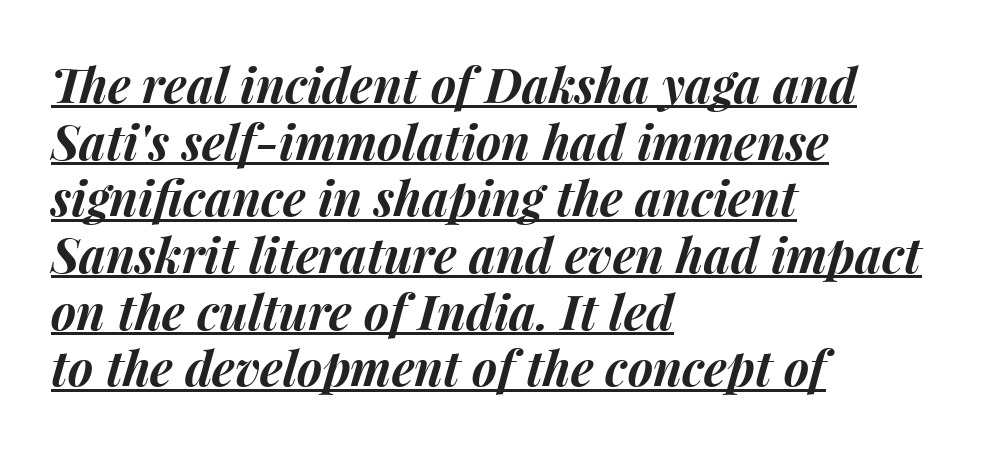
Q: Is the text bold? A: Yes.
Q: Is the text italic (slanted)? A: Yes, it leans right by about 15 degrees.
Q: Is the text underlined? A: Yes.
Q: How is the paragraph aligned? A: Left-aligned.
Q: Is the spacing between letters normal or unusually wide? A: Normal.
Q: Width (condensed, normal, or wide)? A: Normal.
Q: Stroke contrast? A: Medium.
Q: x-height? A: Medium.
Q: Monospaced? A: No.
